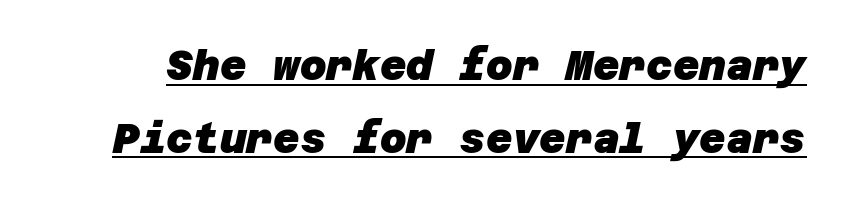
Q: Is the text bold? A: Yes.
Q: Is the typeface a serif or a sans-serif typeface? A: Sans-serif.
Q: Is the text underlined? A: Yes.
Q: Is the spacing between letters normal or unusually wide? A: Normal.
Q: Width (condensed, normal, or wide)? A: Normal.
Q: Stroke contrast? A: Low.
Q: x-height? A: Large.
